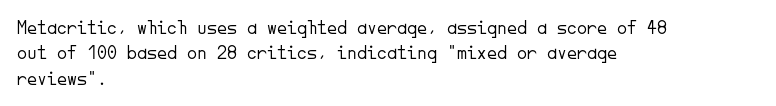
The rows are spaced the way most documents space them. Weight: in the light-to-regular range. Each word holds together tightly as a unit, with standard inter-letter gaps. Nobody drew a line under any word here.
